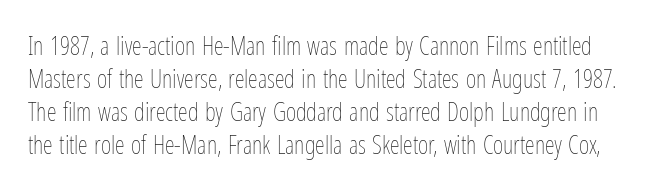
Q: Is the text bold? A: No.
Q: Is the text italic (slanted)? A: No, it is upright.
Q: Is the text underlined? A: No.
Q: Is the spacing between letters normal or unusually wide? A: Normal.
Q: Is the spacing between lines tight, normal or loose? A: Normal.
